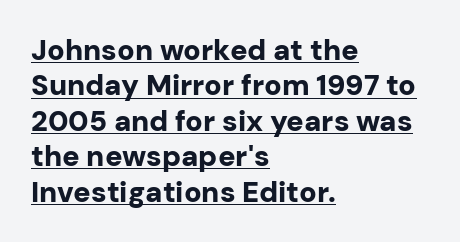
The image shows 29 px bold sans-serif type, upright; set left-aligned, line spacing 1.22x, normal letter spacing, underlined; low stroke contrast and a medium x-height.
